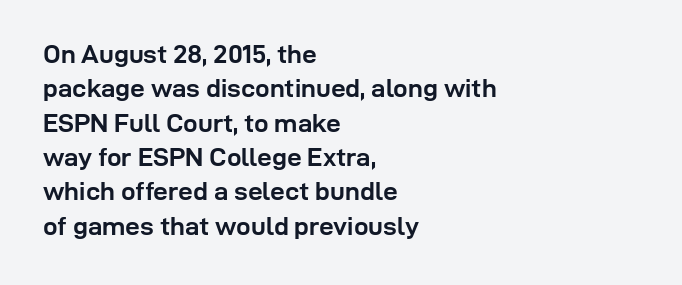
Q: Is the text bold? A: Yes.
Q: Is the text italic (slanted)? A: No, it is upright.
Q: Is the text underlined? A: No.
Q: How is the paragraph aligned? A: Left-aligned.
Q: Is the spacing between letters normal or unusually wide? A: Normal.
Q: Is the spacing between lines tight, normal or loose? A: Normal.
